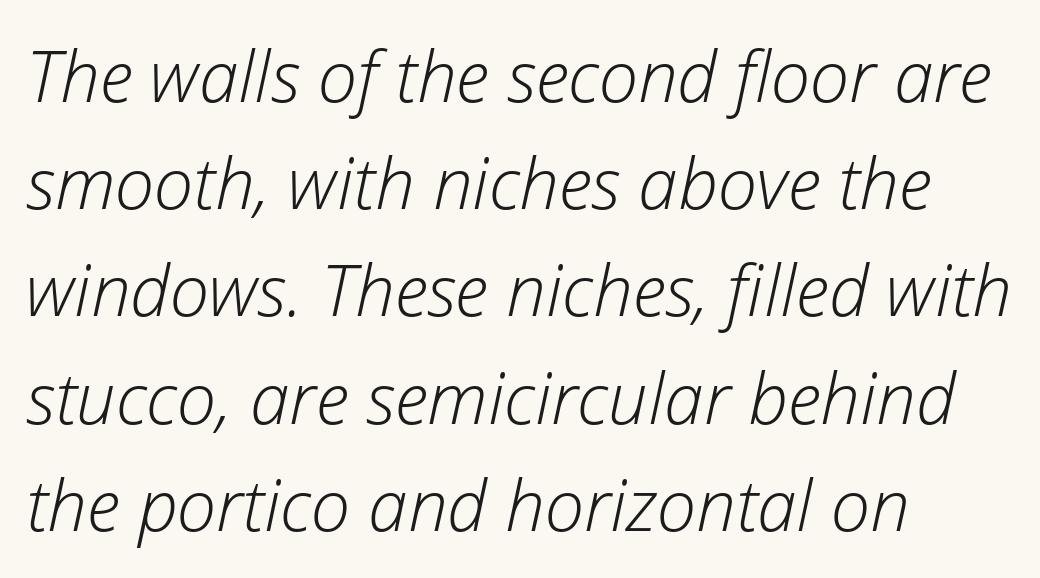
{"italic": "yes", "lean": "right", "slant_degrees": 12, "bold": "no", "weight": "light", "width": "normal", "stroke_contrast": "low", "x_height": "medium", "monospaced": "no", "underline": "no", "align": "left", "line_spacing": "normal", "line_spacing_ratio": 1.51, "letter_spacing": "normal", "letter_spacing_em": 0.0, "glyph_px": 71}
